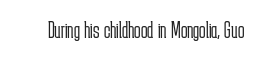
Q: Is the text bold? A: No.
Q: Is the text italic (slanted)? A: No, it is upright.
Q: Is the text underlined? A: No.
Q: Is the spacing between letters normal or unusually wide? A: Normal.
